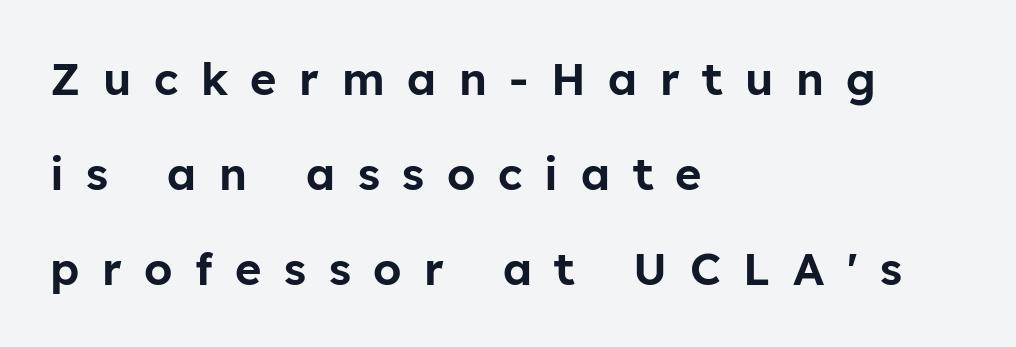
How are the letters spaced? Widely, with obvious added tracking. Look at the bottom of the vertical strokes: they stop flat, with no serifs. The setting favours the left margin, as ordinary paragraphs usually do. Line spacing here is loose.
